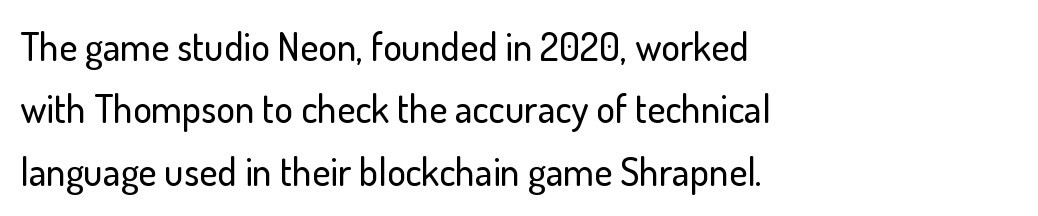
The image shows 39 px sans-serif type, upright; set left-aligned, normal line spacing (1.6x), normal letter spacing, not underlined; low stroke contrast and a small x-height.
